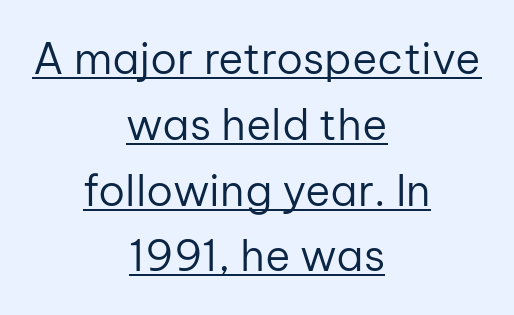
Nothing unusual about the tracking: characters are spaced as the font intends. The face used here is proportionally spaced, like ordinary book or web type. A student would call this center alignment; a typographer would say set centered. Examine the stroke ends and you'll find no serifs. The weight would be labelled regular, book, light, or lighter still. No italicization has been applied; the sample stays upright.
